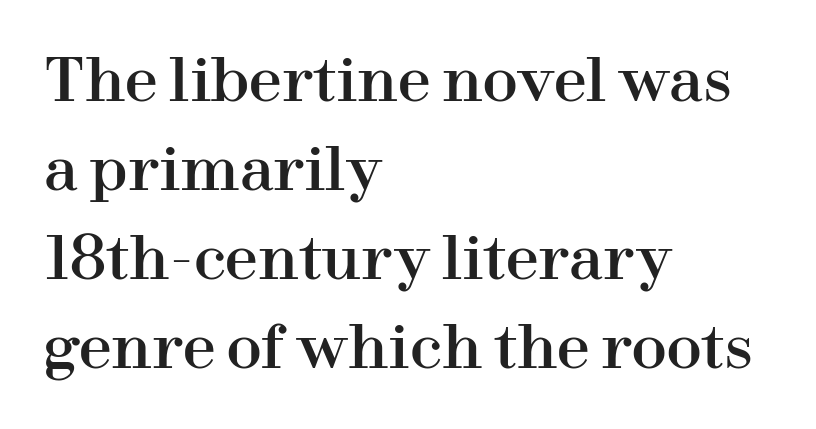
The image shows 59 px serif type, upright; set left-aligned, normal line spacing (1.51x), normal letter spacing, not underlined; high stroke contrast and a medium x-height.
